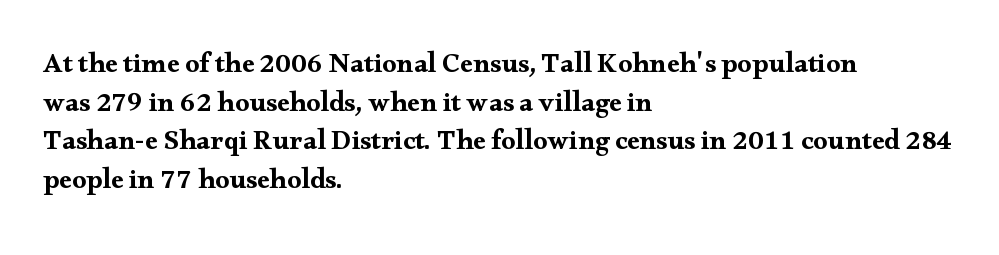
The image shows 28 px wide serif type, upright; set left-aligned, normal line spacing (1.38x), normal letter spacing, not underlined; medium stroke contrast and a small x-height.
